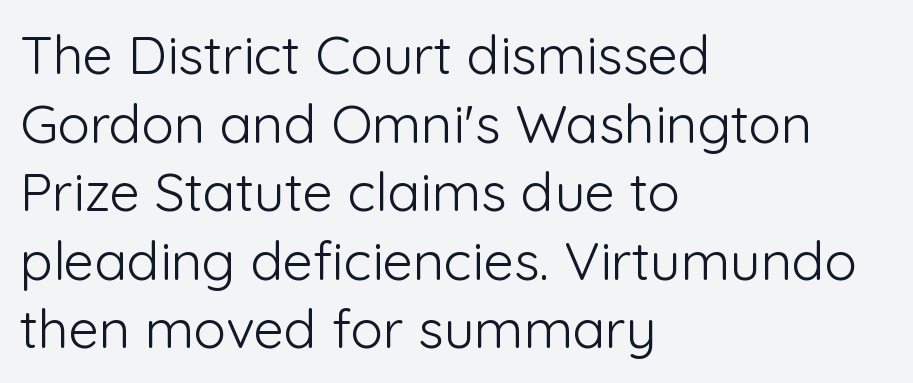
Varying glyph widths throughout — classic text-font behaviour. The gaps between neighbouring characters are ordinary and unremarkable. Stems here are at most as thick as an everyday book face. A classic flush-left, rag-right setting is used for this passage. A roman cut, with each character standing at attention.
